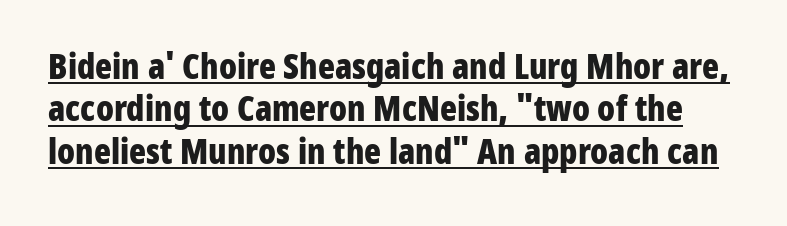
This is underlined copy, the kind a proofreader might mark for attention. Does the weight exceed regular? Yes, all the way to bold. Each word holds together tightly as a unit, with standard inter-letter gaps. Is this a fixed-width face? No — the glyphs have proportional, varying widths.
